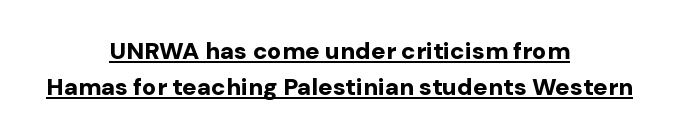
Q: Is the text bold? A: Yes.
Q: Is the text italic (slanted)? A: No, it is upright.
Q: Is the text underlined? A: Yes.
Q: How is the paragraph aligned? A: Centered.
Q: Is the spacing between letters normal or unusually wide? A: Normal.
Q: Is the spacing between lines tight, normal or loose? A: Normal.
